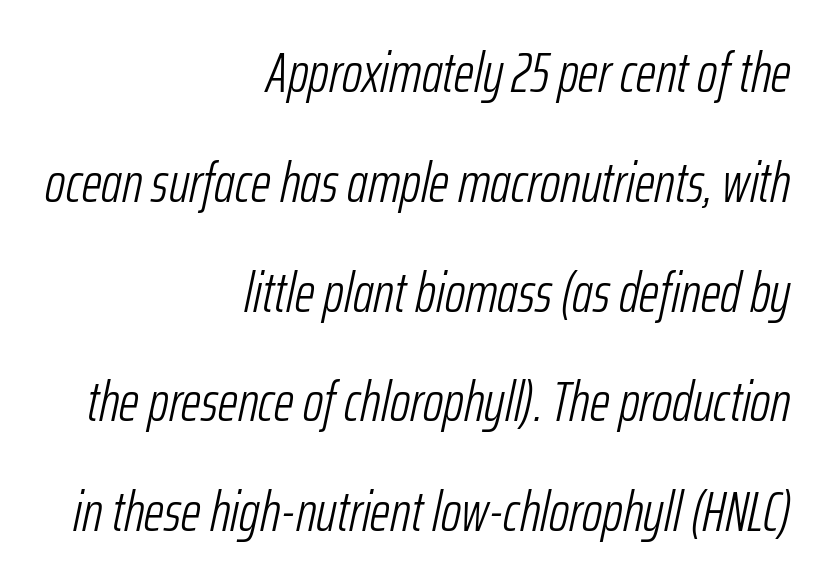
The image shows 56 px light, condensed type, italic (leaning right); set right-aligned, loose line spacing (1.96x), normal letter spacing, not underlined; low stroke contrast and a medium x-height.
